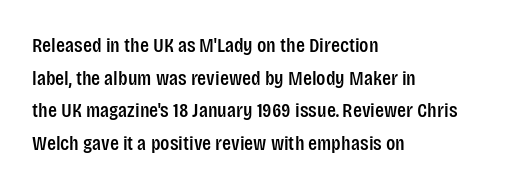
The image shows 21 px text type, upright; set left-aligned, normal line spacing (1.55x), normal letter spacing, not underlined.
